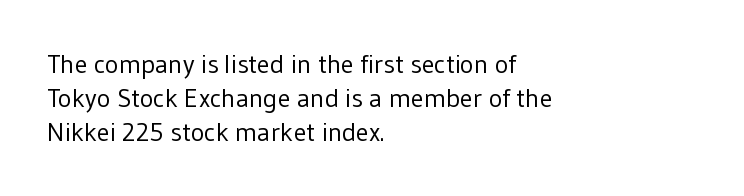
The image shows 26 px text type, upright; set left-aligned, normal line spacing (1.31x), normal letter spacing, not underlined.
